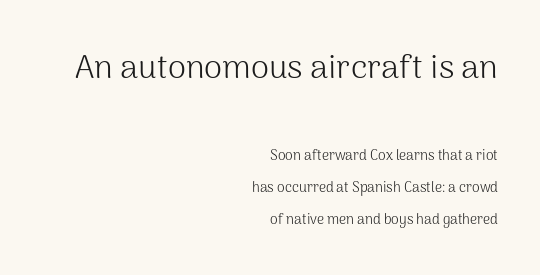
The image shows 33 px light sans-serif type, upright; set right-aligned, loose line spacing (2.29x), normal letter spacing, not underlined; the first (top) block is 2.36x larger; medium stroke contrast and a medium x-height.
